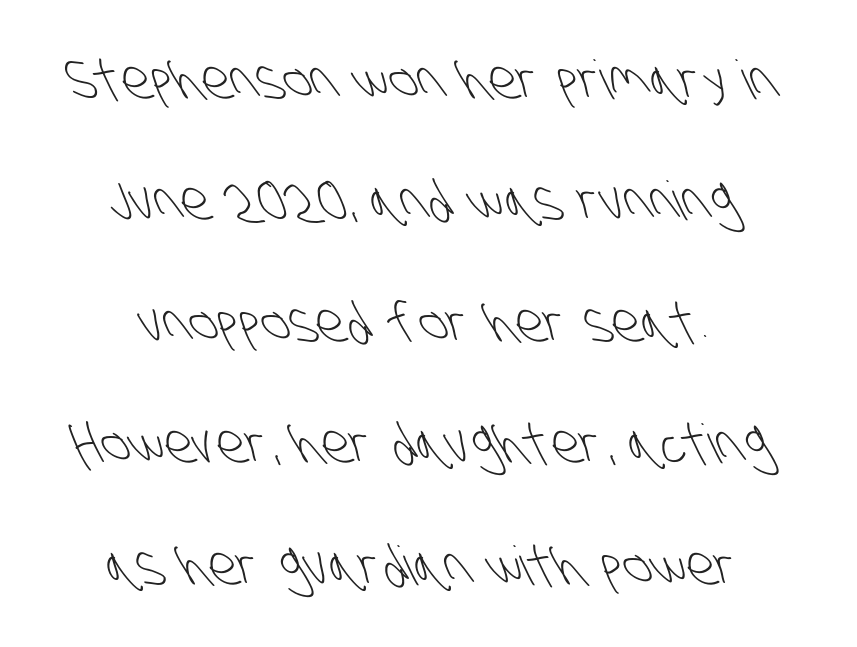
The image shows 54 px light, condensed sans-serif type; set centered, loose line spacing (2.25x), normal letter spacing, not underlined; low stroke contrast and a large x-height.
